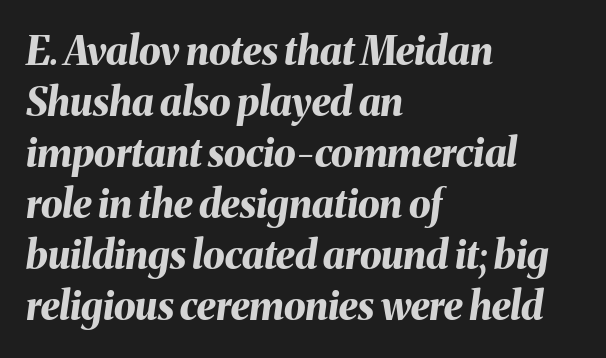
A normal amount of white space separates one row of letters from the next. Horizontally, the lines are justified to the leading edge only. Honestly, there is no underline to notice here at all. A typesetter would call this proportional, since set widths differ per character. Spacing between characters is what you'd get straight out of the box.
